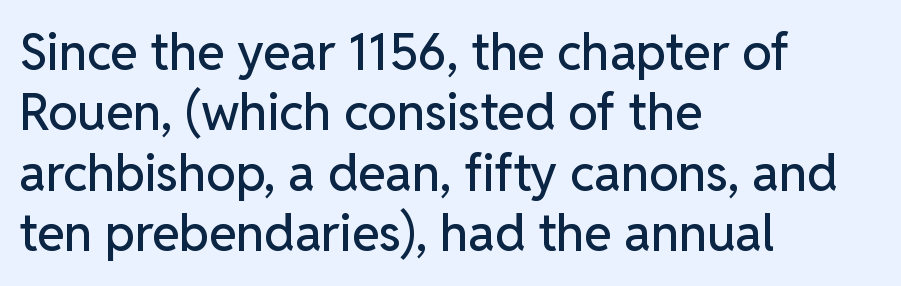
The image shows 50 px sans-serif type, upright; set left-aligned, line spacing 1.21x, normal letter spacing, not underlined; low stroke contrast and a medium x-height.
